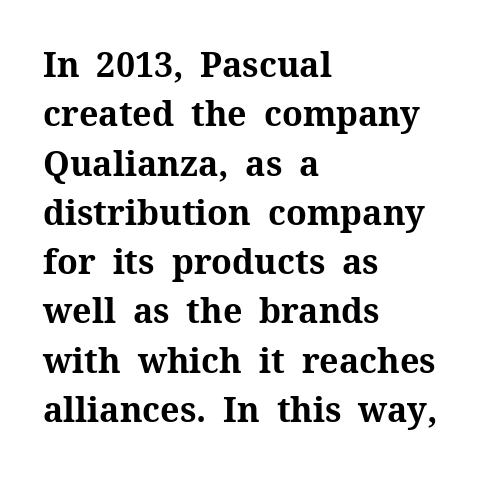
{"serif": "yes", "italic": "no", "bold": "yes", "weight": "bold", "width": "normal", "stroke_contrast": "medium", "x_height": "medium", "monospaced": "no", "underline": "no", "align": "left", "line_spacing": "normal", "line_spacing_ratio": 1.45, "letter_spacing": "normal", "letter_spacing_em": 0.0, "glyph_px": 34}
